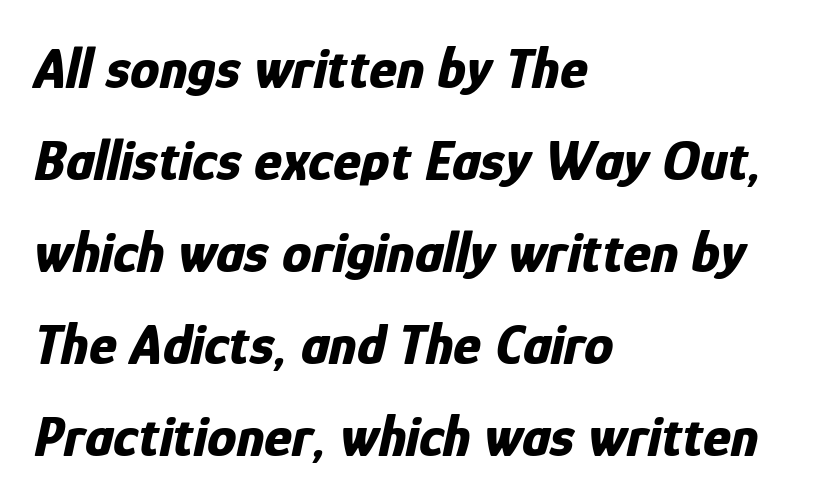
{"italic": "yes", "lean": "right", "slant_degrees": 12, "bold": "yes", "weight": "bold", "width": "condensed", "stroke_contrast": "low", "x_height": "medium", "monospaced": "no", "underline": "no", "align": "left", "line_spacing": "normal", "line_spacing_ratio": 1.56, "letter_spacing": "normal", "letter_spacing_em": 0.0, "glyph_px": 59}
